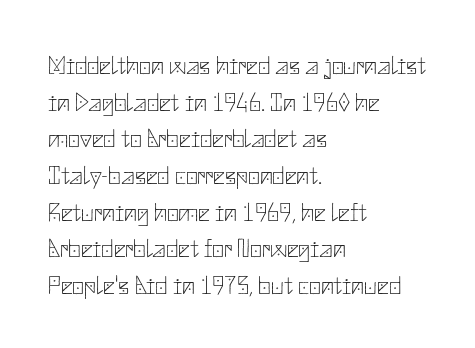
Q: Is the text bold? A: No.
Q: Is the text italic (slanted)? A: No, it is upright.
Q: Is the text underlined? A: No.
Q: How is the paragraph aligned? A: Left-aligned.
Q: Is the spacing between letters normal or unusually wide? A: Normal.
Q: Is the spacing between lines tight, normal or loose? A: Normal.
